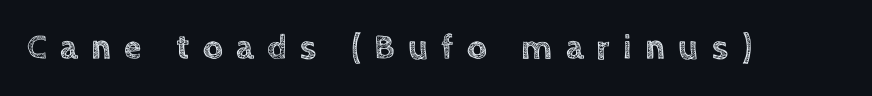
{"italic": "no", "width": "normal", "x_height": "large", "monospaced": "no", "underline": "no", "letter_spacing": "wide", "letter_spacing_em": 0.38, "glyph_px": 35}
